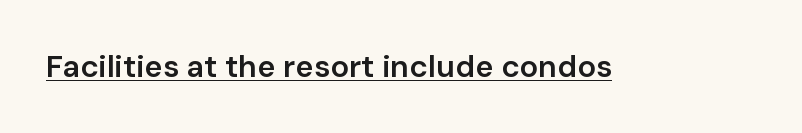
Q: Is the text bold? A: Semi-bold.
Q: Is the text italic (slanted)? A: No, it is upright.
Q: Is the typeface a serif or a sans-serif typeface? A: Sans-serif.
Q: Is the text underlined? A: Yes.
Q: Is the spacing between letters normal or unusually wide? A: Normal.
Q: Width (condensed, normal, or wide)? A: Normal.
Q: Stroke contrast? A: Low.
Q: x-height? A: Medium.
Q: Monospaced? A: No.
